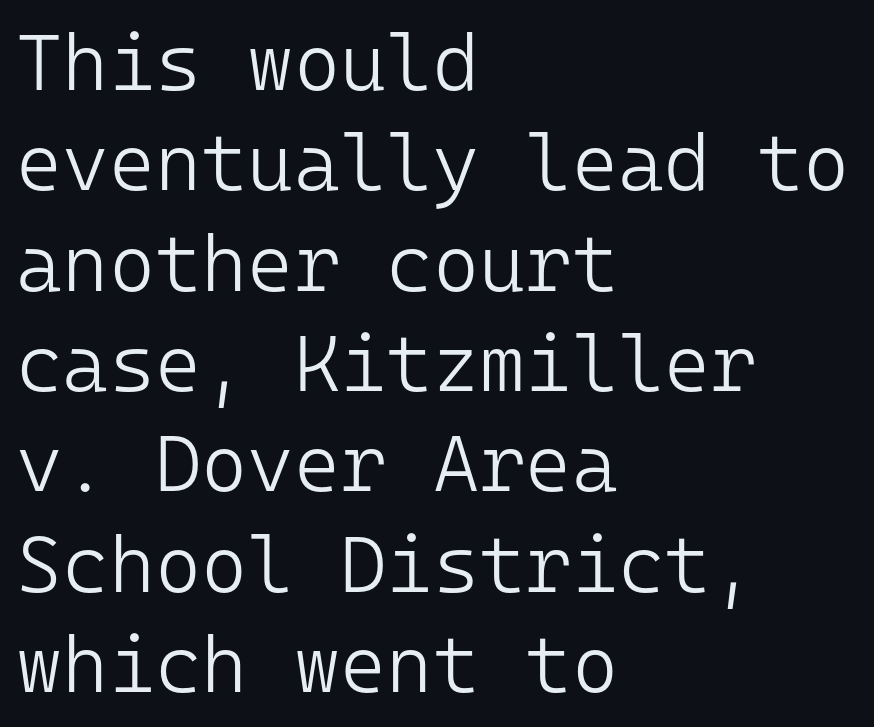
Posture: vertical. The lines are quadded left. The passage shown is typed in a monospace face where columns stay perfectly aligned. Only glyphs here, with clear space below each row.
